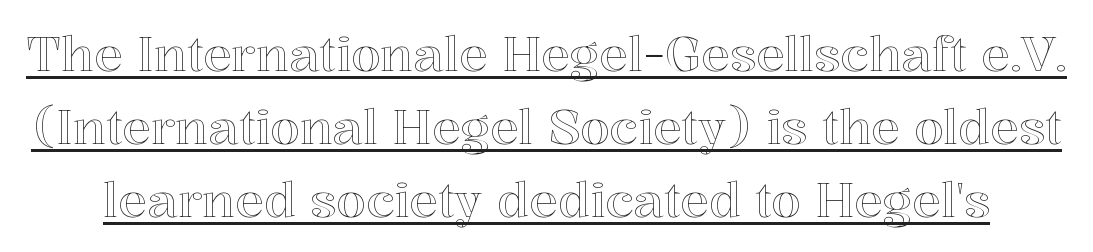
The image shows 48 px text type, upright; set normal line spacing (1.52x), normal letter spacing, underlined; a medium x-height.
